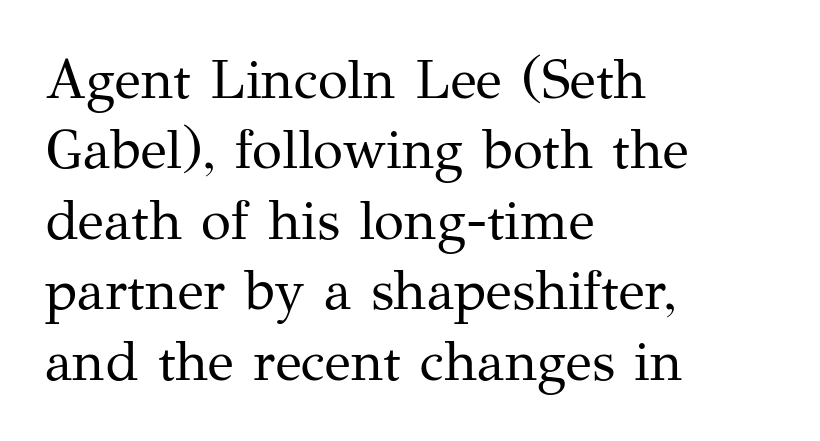
Q: Is the text bold? A: No.
Q: Is the text italic (slanted)? A: No, it is upright.
Q: Is the typeface a serif or a sans-serif typeface? A: Serif.
Q: Is the text underlined? A: No.
Q: How is the paragraph aligned? A: Left-aligned.
Q: Is the spacing between letters normal or unusually wide? A: Normal.
Q: Is the spacing between lines tight, normal or loose? A: Normal.
Q: Width (condensed, normal, or wide)? A: Normal.
Q: Stroke contrast? A: Medium.
Q: x-height? A: Medium.
Q: Monospaced? A: No.
